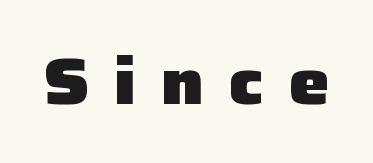
The image shows 65 px heavy sans-serif type, upright; set unusually wide letter spacing (+0.38 em), not underlined; low stroke contrast and a medium x-height.
